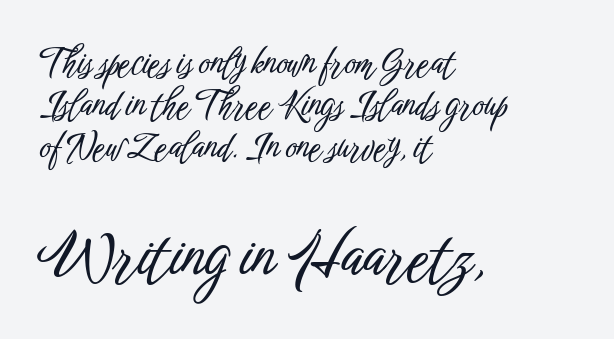
{"serif": "no", "width": "condensed", "stroke_contrast": "low", "x_height": "medium", "monospaced": "no", "underline": "no", "align": "left", "line_spacing_ratio": 1.2, "letter_spacing": "normal", "letter_spacing_em": 0.0, "larger_block": "second", "size_ratio": 1.77, "glyph_px": 62}
